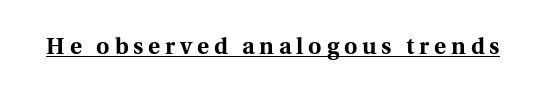
Ordinary non-slanted type is in use. Someone cranked the tracking dial way up on this one. Notice how thick the strokes are: this is what a full bold looks like. Decoration check: the copy is underlined.
